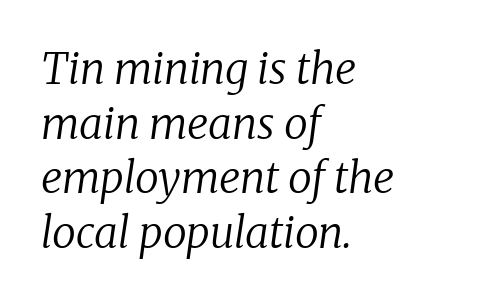
{"serif": "yes", "italic": "yes", "lean": "right", "slant_degrees": 8, "bold": "no", "weight": "regular", "width": "normal", "stroke_contrast": "low", "x_height": "medium", "monospaced": "no", "underline": "no", "align": "left", "line_spacing": "normal", "line_spacing_ratio": 1.27, "letter_spacing": "normal", "letter_spacing_em": 0.0, "glyph_px": 43}
